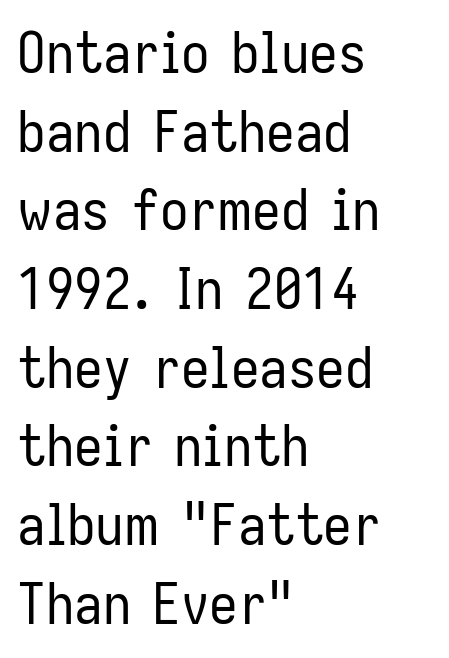
{"serif": "no", "italic": "no", "bold": "no", "weight": "regular", "width": "condensed", "stroke_contrast": "low", "x_height": "medium", "monospaced": "no", "underline": "no", "align": "left", "line_spacing": "normal", "line_spacing_ratio": 1.38, "letter_spacing": "normal", "letter_spacing_em": 0.0, "glyph_px": 57}
